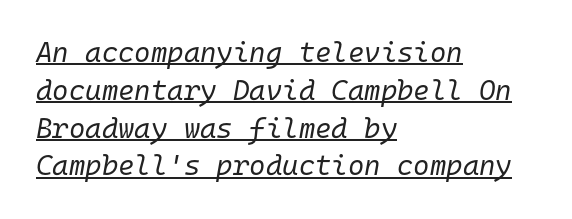
The image shows 28 px regular-weight type, italic (leaning right), monospaced; set left-aligned, normal line spacing (1.35x), normal letter spacing, underlined; low stroke contrast and a medium x-height.
